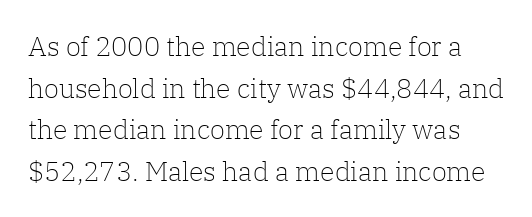
The image shows 27 px text type, upright; set normal line spacing (1.54x), normal letter spacing, not underlined.
